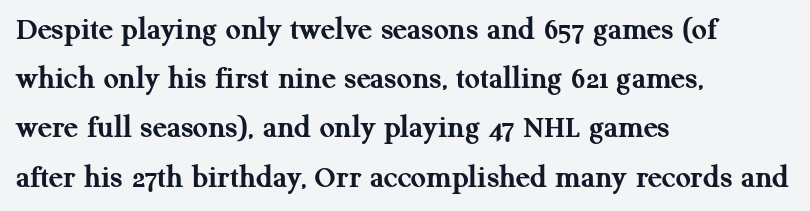
Is there much room between lines? A standard amount, neither cramped nor airy. Type without underlining. Spacing verdict: proportional, widths tailored to each character. Posture: vertical. The paragraph shown leans on its left margin. Small tapered or slab feet sit at the stroke ends, so this counts as serif.
